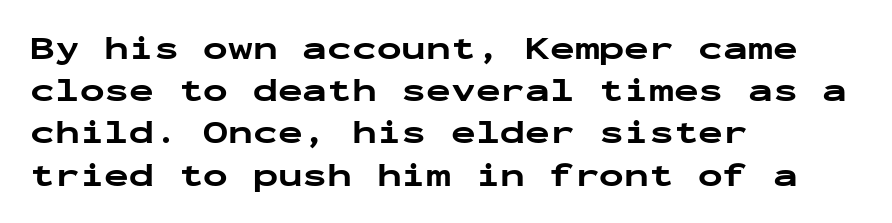
Q: Is the text bold? A: Yes.
Q: Is the text italic (slanted)? A: No, it is upright.
Q: Is the typeface a serif or a sans-serif typeface? A: Sans-serif.
Q: Is the text underlined? A: No.
Q: How is the paragraph aligned? A: Left-aligned.
Q: Is the spacing between letters normal or unusually wide? A: Normal.
Q: Is the spacing between lines tight, normal or loose? A: Normal.
Q: Width (condensed, normal, or wide)? A: Wide.
Q: Stroke contrast? A: Low.
Q: x-height? A: Medium.
Q: Monospaced? A: Yes.
